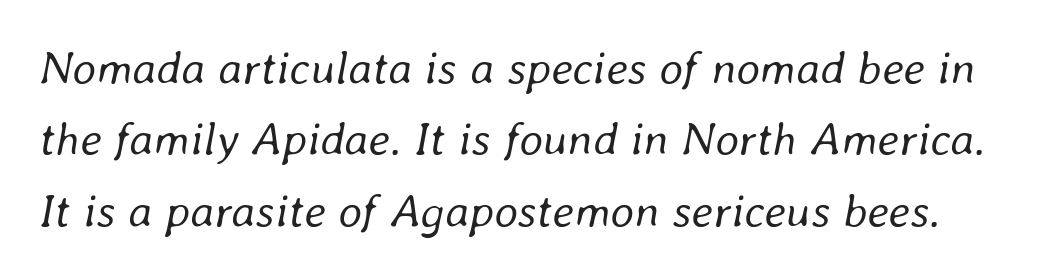
Regarding leading, the lines here are spaced in the standard way. Underline: absent. On a weight scale, this lands at 450 or below. Words appear dense and cohesive because spacing is normal. This sample uses an oblique cut, with every glyph tilted off the vertical. You could not count columns in this text — the font is proportionally spaced.
